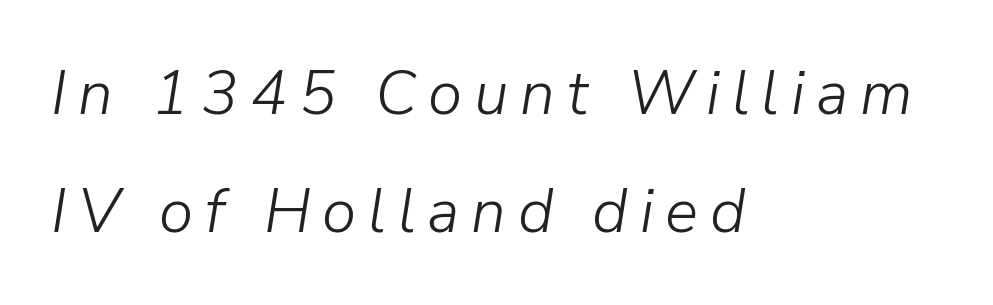
Q: Is the text bold? A: No.
Q: Is the text italic (slanted)? A: Yes, it leans right by about 9 degrees.
Q: Is the text underlined? A: No.
Q: How is the paragraph aligned? A: Left-aligned.
Q: Is the spacing between lines tight, normal or loose? A: Loose.
Q: Width (condensed, normal, or wide)? A: Normal.
Q: Stroke contrast? A: Low.
Q: x-height? A: Medium.
Q: Monospaced? A: No.
